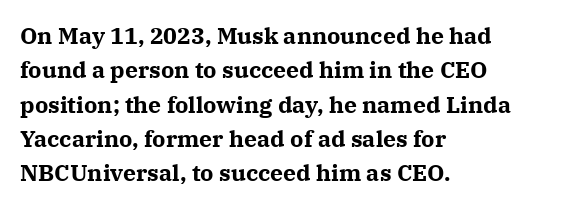
The space directly below the letters is spotless. Interline gaps are of average width in this sample. Ascenders rise straight up at ninety degrees. The rendering anchors every line to the left-hand side. The horizontal fit of the characters is conventional and even. The sample has been set heavy, in full bold.
